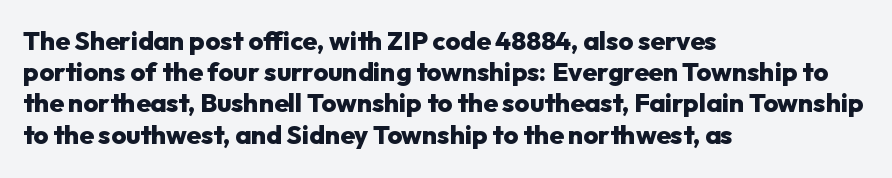
The image shows 26 px bold type, upright; set left-aligned, line spacing 1.2x, normal letter spacing, not underlined.
